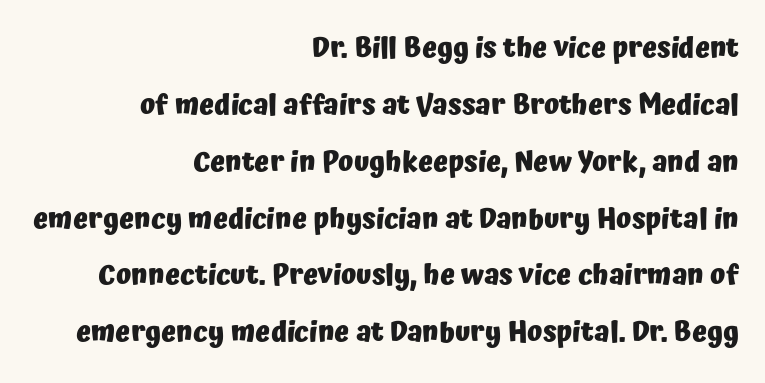
In terms of posture, this sample is upright. The passage shown has conventional tracking throughout. What's the leading like? Stretched, with rows far apart. What weight is shown? A full bold with thick strokes. Descenders are the only things crossing below the line. Each letter's strokes conclude bluntly, with no projecting serifs.
